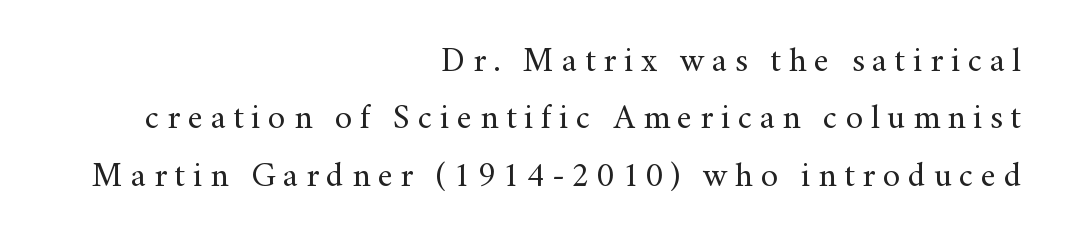
The image shows 34 px regular-weight serif type, upright; set right-aligned, normal line spacing (1.69x), unusually wide letter spacing (+0.23 em), not underlined; medium stroke contrast and a small x-height.
